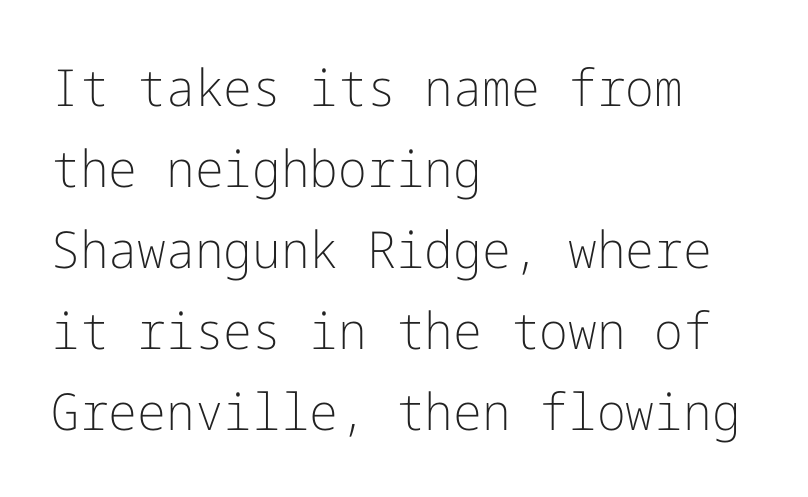
Q: Is the text bold? A: No.
Q: Is the text italic (slanted)? A: No, it is upright.
Q: Is the typeface a serif or a sans-serif typeface? A: Sans-serif.
Q: Is the text underlined? A: No.
Q: How is the paragraph aligned? A: Left-aligned.
Q: Is the spacing between letters normal or unusually wide? A: Normal.
Q: Is the spacing between lines tight, normal or loose? A: Normal.
Q: Width (condensed, normal, or wide)? A: Normal.
Q: Stroke contrast? A: Low.
Q: x-height? A: Medium.
